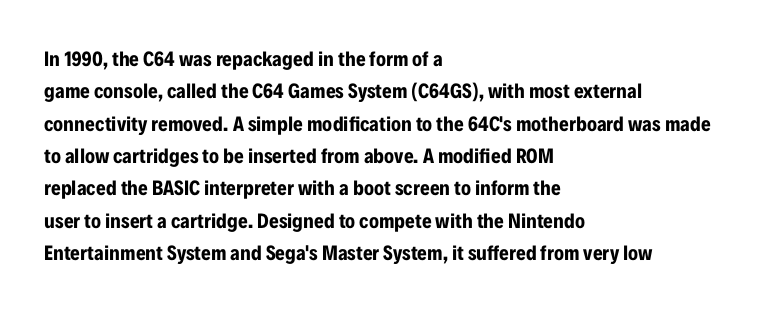
Unlike italic type, these characters show no tilt at all. Line starts are locked; line ends wander. Characters follow at the spacing the type designer built in. On the weight axis this lands at bold, roughly 700. The passage shown is not underscored anywhere.
